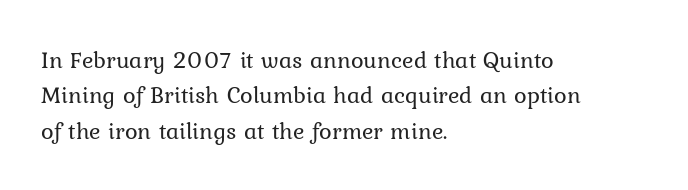
{"italic": "no", "bold": "no", "underline": "no", "align": "left", "line_spacing": "normal", "line_spacing_ratio": 1.47, "letter_spacing": "normal", "letter_spacing_em": 0.0, "glyph_px": 24}
